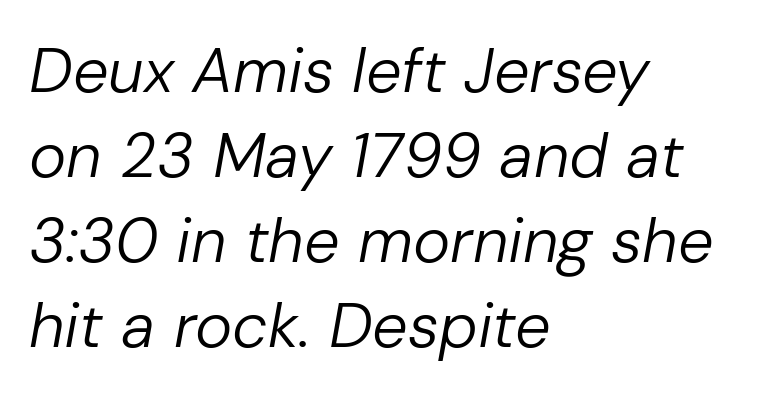
Q: Is the text bold? A: No.
Q: Is the text italic (slanted)? A: Yes, it leans right by about 10 degrees.
Q: Is the text underlined? A: No.
Q: How is the paragraph aligned? A: Left-aligned.
Q: Is the spacing between letters normal or unusually wide? A: Normal.
Q: Is the spacing between lines tight, normal or loose? A: Normal.
Q: Width (condensed, normal, or wide)? A: Normal.
Q: Stroke contrast? A: Low.
Q: x-height? A: Medium.
Q: Monospaced? A: No.
